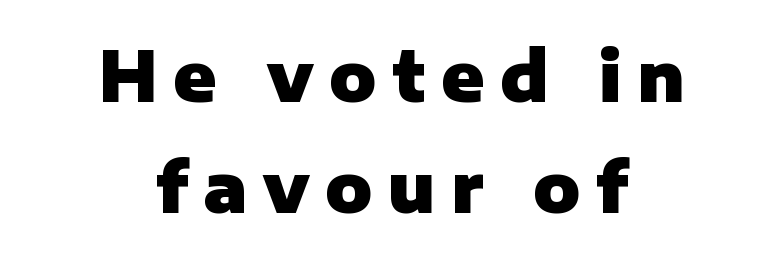
{"serif": "no", "italic": "no", "bold": "yes", "weight": "heavy", "width": "normal", "stroke_contrast": "low", "x_height": "medium", "monospaced": "no", "underline": "no", "align": "center", "line_spacing": "normal", "line_spacing_ratio": 1.59, "letter_spacing": "wide", "letter_spacing_em": 0.22, "glyph_px": 70}
